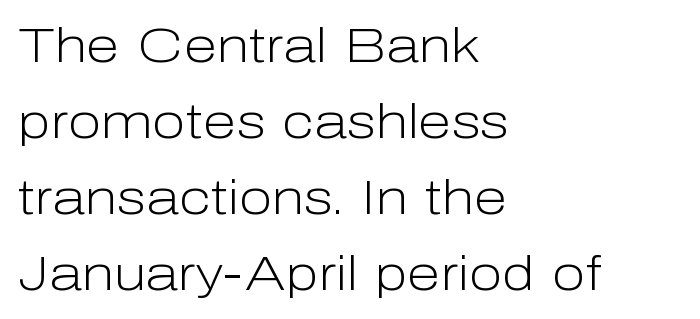
{"serif": "no", "italic": "no", "bold": "no", "weight": "light", "width": "normal", "stroke_contrast": "low", "x_height": "medium", "monospaced": "no", "underline": "no", "align": "left", "line_spacing": "normal", "line_spacing_ratio": 1.55, "letter_spacing": "normal", "letter_spacing_em": 0.0, "glyph_px": 49}
